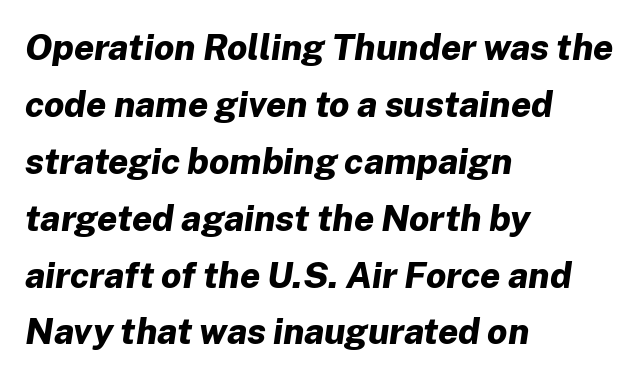
Glyph-to-glyph distance matches everyday printed text. Descender tails drop into unmarked territory. Emphasis by weight is at full strength: bold. Line starts are locked; line ends wander.
